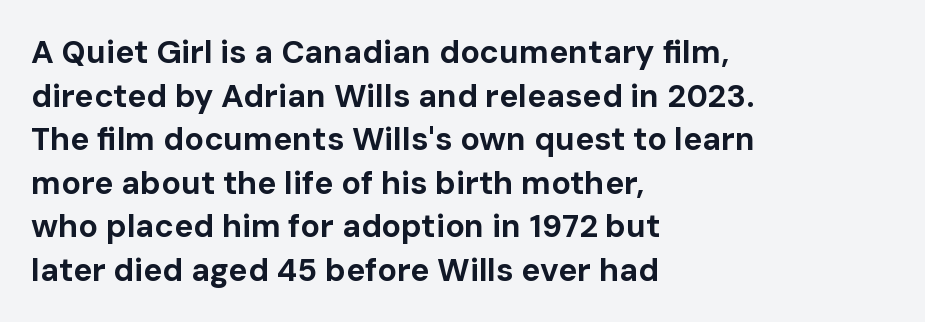
Look at the stroke-to-counter ratio: heavy, a bold. If you drew a line through each stem, it would be perfectly vertical. The space between consecutive lines is moderate. Honestly, the letter spacing is just normal — you wouldn't notice it.
